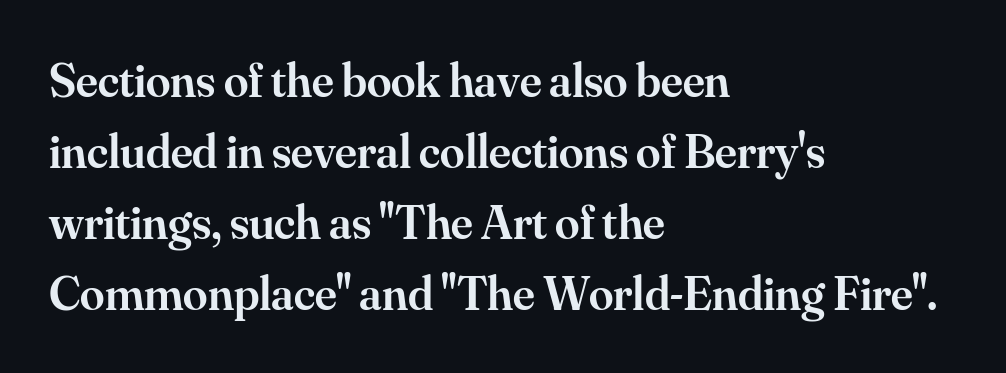
Q: Is the text bold? A: Semi-bold.
Q: Is the text italic (slanted)? A: No, it is upright.
Q: Is the typeface a serif or a sans-serif typeface? A: Serif.
Q: Is the text underlined? A: No.
Q: How is the paragraph aligned? A: Left-aligned.
Q: Is the spacing between letters normal or unusually wide? A: Normal.
Q: Is the spacing between lines tight, normal or loose? A: Normal.
Q: Width (condensed, normal, or wide)? A: Normal.
Q: Stroke contrast? A: Medium.
Q: x-height? A: Small.
Q: Monospaced? A: No.
